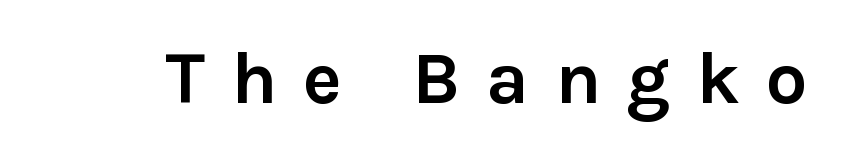
The area under the type is left untouched. Proportional: the letters do not fall into vertical columns. The line texture is sparse and dotted thanks to wide tracking. The specimen reads as upright at a glance. Strokes here are thick enough to call this a true bold. Stroke terminals: plain, sans-serif.
